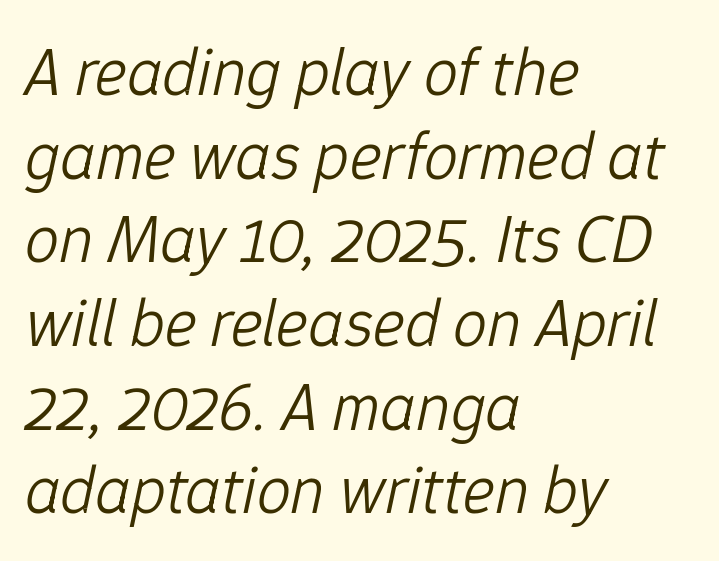
Q: Is the text bold? A: No.
Q: Is the text italic (slanted)? A: Yes, it leans right by about 12 degrees.
Q: Is the text underlined? A: No.
Q: How is the paragraph aligned? A: Left-aligned.
Q: Is the spacing between letters normal or unusually wide? A: Normal.
Q: Width (condensed, normal, or wide)? A: Normal.
Q: Stroke contrast? A: Low.
Q: x-height? A: Medium.
Q: Monospaced? A: No.
